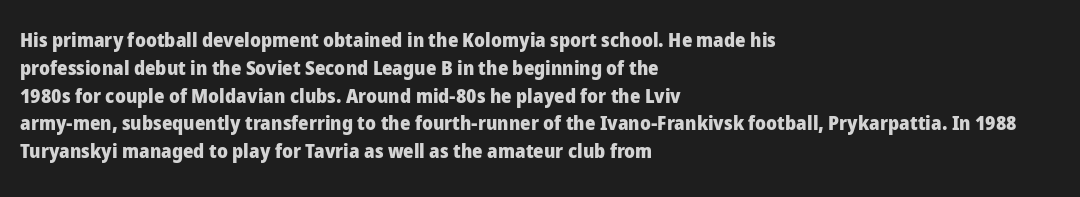
{"italic": "no", "bold": "yes", "underline": "no", "align": "left", "line_spacing": "normal", "line_spacing_ratio": 1.39, "letter_spacing": "normal", "letter_spacing_em": 0.0, "glyph_px": 20}
